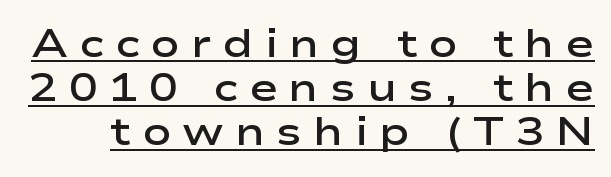
{"serif": "no", "italic": "no", "bold": "semi", "weight": "semibold", "width": "wide", "stroke_contrast": "low", "x_height": "medium", "monospaced": "no", "underline": "yes", "line_spacing": "tight", "line_spacing_ratio": 1.13, "letter_spacing": "wide", "letter_spacing_em": 0.28, "glyph_px": 39}
